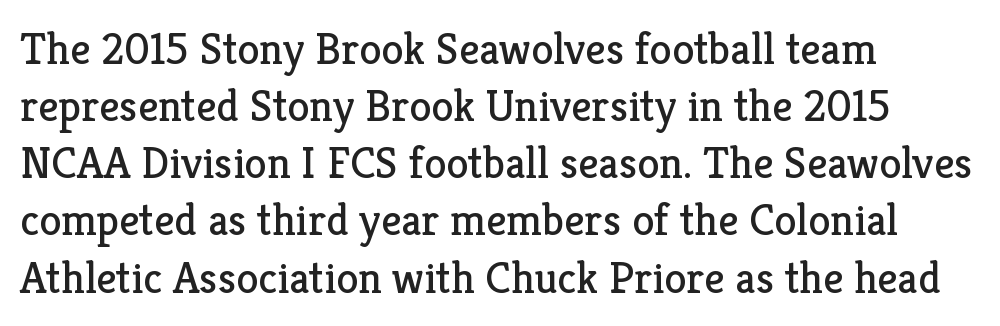
The image shows 45 px regular-weight serif type, upright; set left-aligned, normal line spacing (1.27x), normal letter spacing, not underlined; low stroke contrast and a medium x-height.
